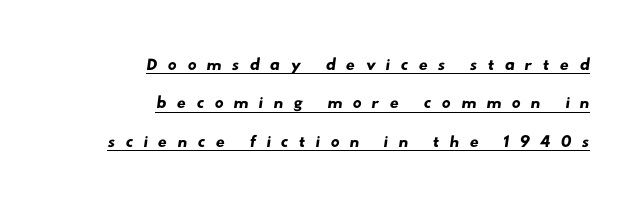
The image shows 25 px text type; set right-aligned, normal line spacing (1.54x), unusually wide letter spacing (+0.4 em), underlined.
